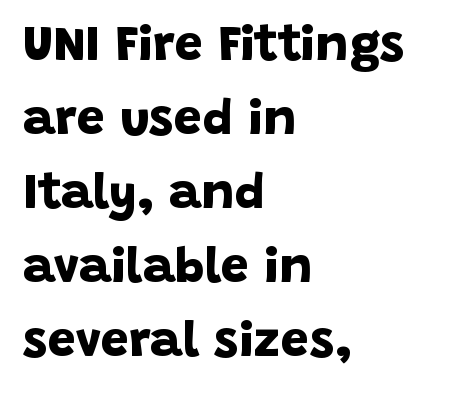
Short and long lines alike share a common starting point at left. Each word holds together tightly as a unit, with standard inter-letter gaps. A normal amount of white space separates one row of letters from the next. Spacing verdict: proportional, widths tailored to each character. Does the type have serifs? No, each stem ends abruptly. Strokes here are thick enough to call this a true bold.
